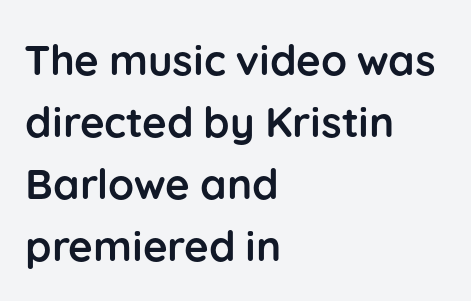
Q: Is the text bold? A: Yes.
Q: Is the text italic (slanted)? A: No, it is upright.
Q: Is the typeface a serif or a sans-serif typeface? A: Sans-serif.
Q: Is the text underlined? A: No.
Q: How is the paragraph aligned? A: Left-aligned.
Q: Is the spacing between letters normal or unusually wide? A: Normal.
Q: Is the spacing between lines tight, normal or loose? A: Normal.
Q: Width (condensed, normal, or wide)? A: Normal.
Q: Stroke contrast? A: Low.
Q: x-height? A: Medium.
Q: Monospaced? A: No.
